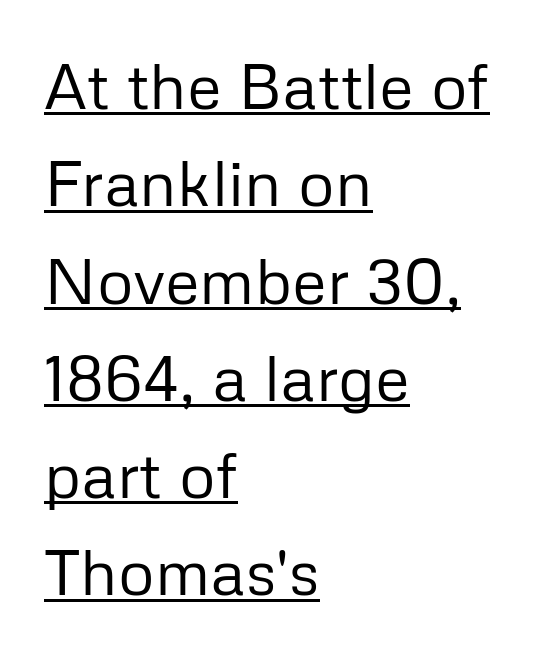
Layout note: lines flush left. Stems and bowls with no extra thickness — not bold. This sample uses plain, unmodified letter spacing. Underlined type.
